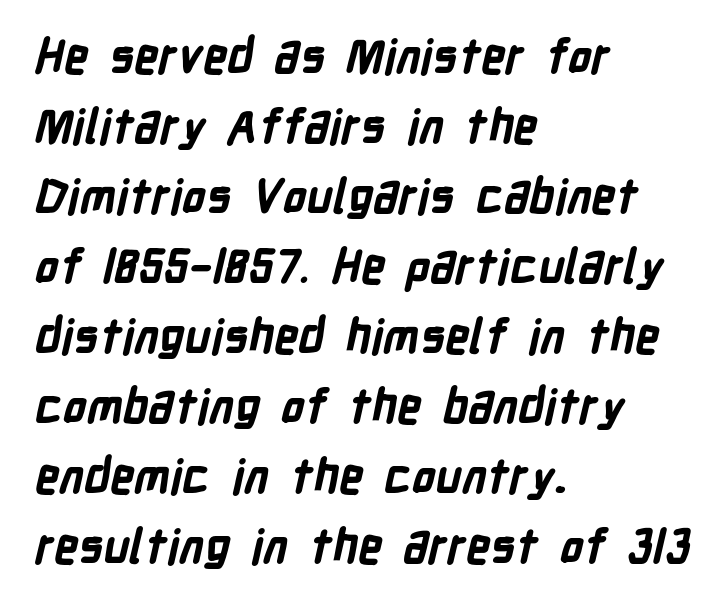
Q: Is the text bold? A: Yes.
Q: Is the typeface a serif or a sans-serif typeface? A: Sans-serif.
Q: Is the text underlined? A: No.
Q: How is the paragraph aligned? A: Left-aligned.
Q: Is the spacing between letters normal or unusually wide? A: Normal.
Q: Is the spacing between lines tight, normal or loose? A: Normal.
Q: Width (condensed, normal, or wide)? A: Condensed.
Q: Stroke contrast? A: Low.
Q: x-height? A: Medium.
Q: Monospaced? A: No.
